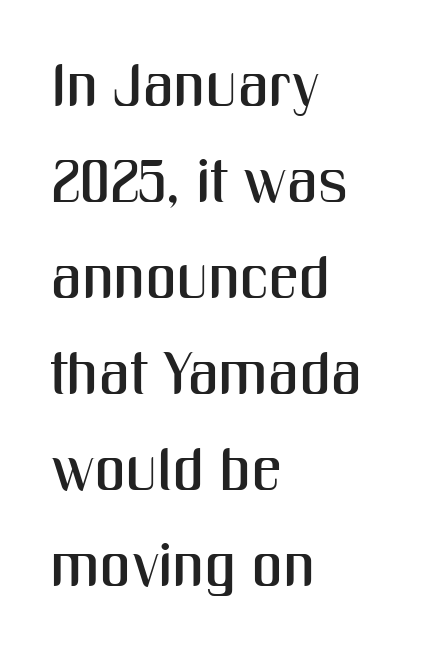
The designer left line spacing at the default. Characters remain perfectly vertical along every line. No feet cap the strokes, marking this as sans-serif type. Line starts are locked; line ends wander. Each letter keeps its own natural width here, so spacing adapts to shape.
